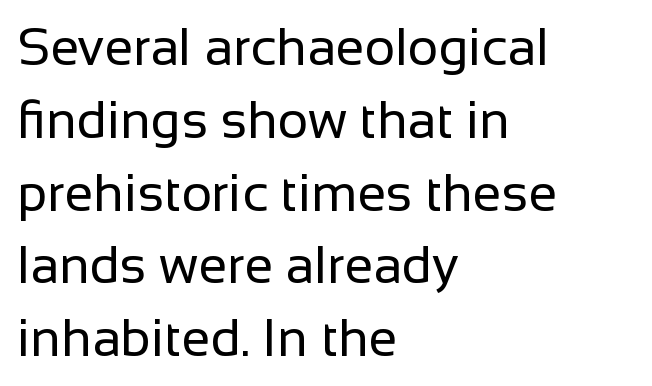
Q: Is the text bold? A: No.
Q: Is the text italic (slanted)? A: No, it is upright.
Q: Is the typeface a serif or a sans-serif typeface? A: Sans-serif.
Q: Is the text underlined? A: No.
Q: How is the paragraph aligned? A: Left-aligned.
Q: Is the spacing between letters normal or unusually wide? A: Normal.
Q: Is the spacing between lines tight, normal or loose? A: Normal.
Q: Width (condensed, normal, or wide)? A: Normal.
Q: Stroke contrast? A: Low.
Q: x-height? A: Medium.
Q: Monospaced? A: No.
